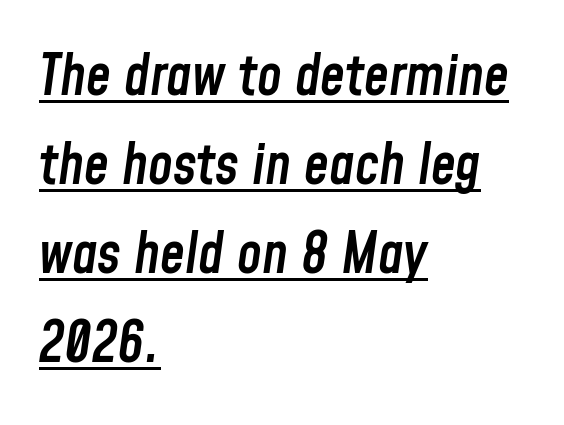
{"italic": "yes", "lean": "right", "slant_degrees": 8, "bold": "semi", "weight": "semibold", "width": "condensed", "stroke_contrast": "low", "x_height": "medium", "monospaced": "no", "underline": "yes", "align": "left", "line_spacing": "normal", "line_spacing_ratio": 1.59, "letter_spacing": "normal", "letter_spacing_em": 0.0, "glyph_px": 56}
